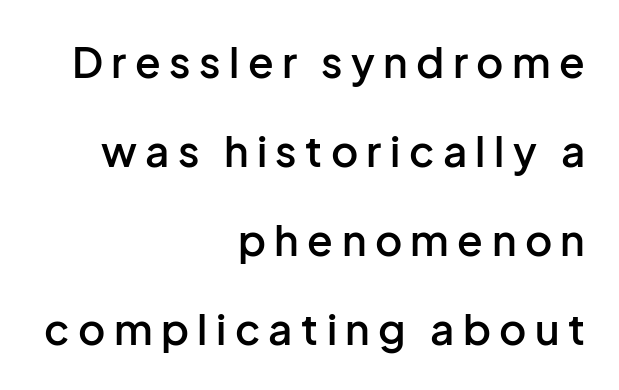
Q: Is the text bold? A: Semi-bold.
Q: Is the text italic (slanted)? A: No, it is upright.
Q: Is the typeface a serif or a sans-serif typeface? A: Sans-serif.
Q: Is the text underlined? A: No.
Q: How is the paragraph aligned? A: Right-aligned.
Q: Is the spacing between letters normal or unusually wide? A: Unusually wide.
Q: Is the spacing between lines tight, normal or loose? A: Loose.
Q: Width (condensed, normal, or wide)? A: Normal.
Q: Stroke contrast? A: Low.
Q: x-height? A: Medium.
Q: Monospaced? A: No.
